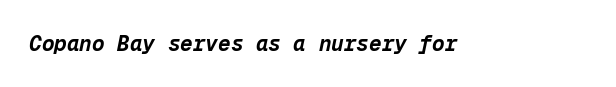
Underlining? Definitely not there. The glyphs have the mass of a bold cut. Is the letter spacing exaggerated? No — it looks like the ordinary default. Slant detected: the letters are inclined.
